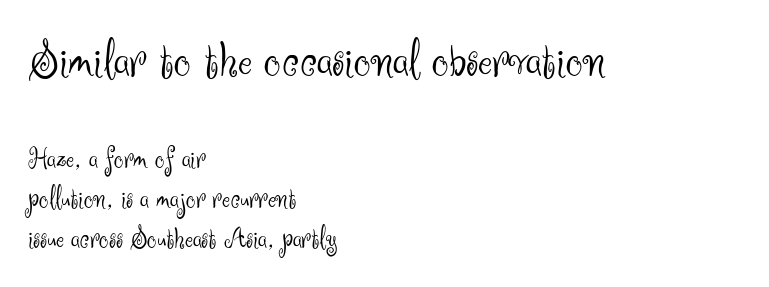
{"serif": "no", "italic": "no", "bold": "no", "weight": "light", "width": "normal", "stroke_contrast": "medium", "x_height": "small", "monospaced": "no", "underline": "no", "align": "left", "line_spacing": "normal", "line_spacing_ratio": 1.32, "letter_spacing": "normal", "letter_spacing_em": 0.0, "larger_block": "first", "size_ratio": 1.77, "glyph_px": 53}
